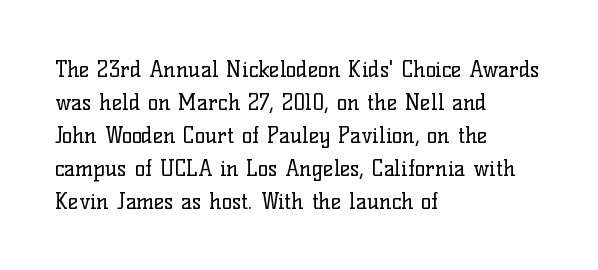
The image shows 22 px text type, upright; set left-aligned, normal line spacing (1.5x), normal letter spacing, not underlined.
